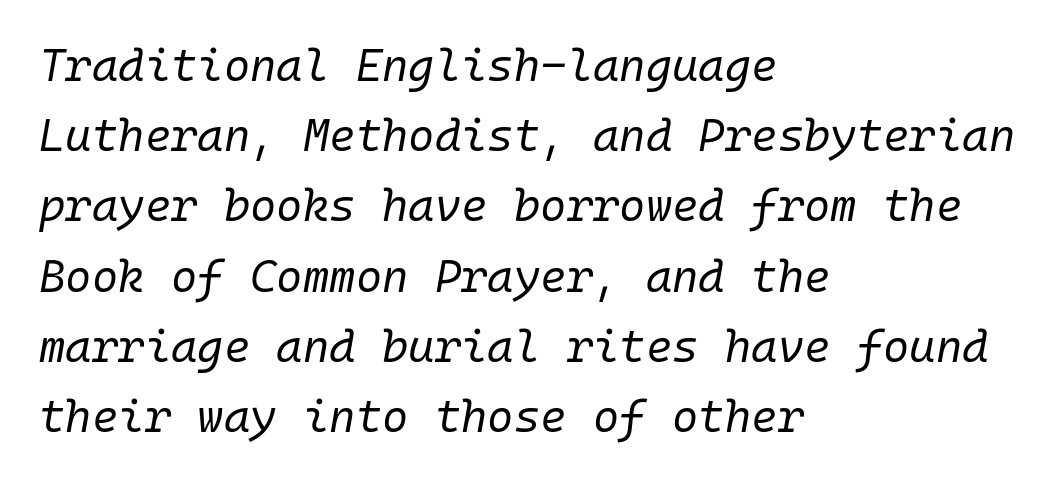
The image shows 45 px regular-weight type, italic (leaning right), monospaced; set left-aligned, normal line spacing (1.56x), normal letter spacing, not underlined; low stroke contrast and a medium x-height.
